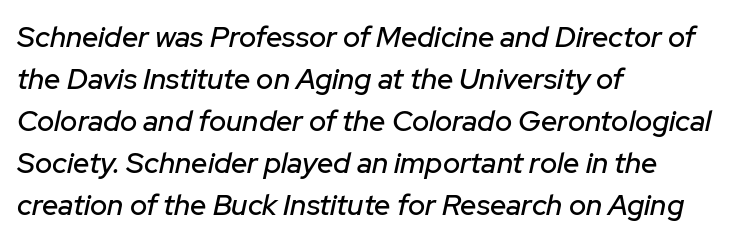
The image shows 29 px text type, italic (leaning right); set left-aligned, normal line spacing (1.45x), normal letter spacing, not underlined; low stroke contrast and a medium x-height.
